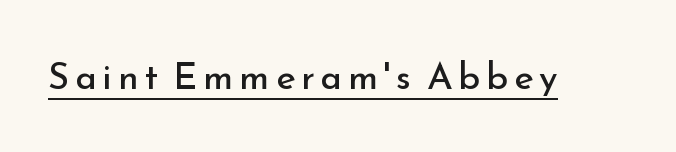
Q: Is the text bold? A: No.
Q: Is the text italic (slanted)? A: No, it is upright.
Q: Is the typeface a serif or a sans-serif typeface? A: Sans-serif.
Q: Is the text underlined? A: Yes.
Q: Width (condensed, normal, or wide)? A: Normal.
Q: Stroke contrast? A: Low.
Q: x-height? A: Small.
Q: Monospaced? A: No.
